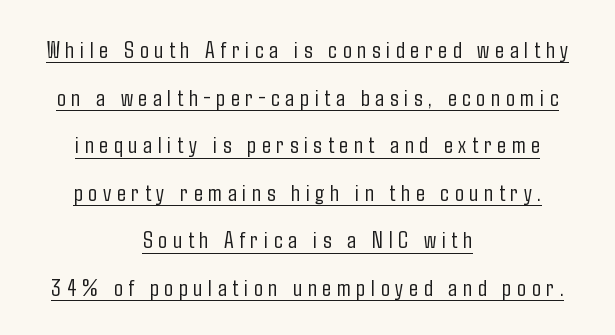
{"italic": "no", "bold": "no", "underline": "yes", "align": "center", "line_spacing": "loose", "line_spacing_ratio": 1.98, "letter_spacing": "wide", "letter_spacing_em": 0.23, "glyph_px": 24}
